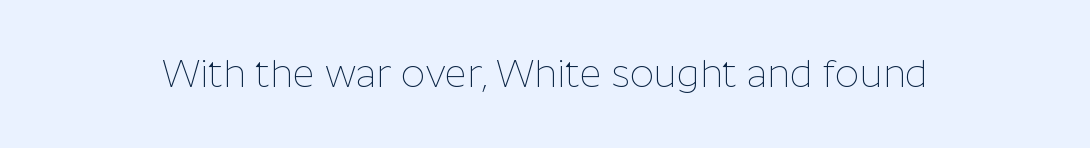
The image shows 38 px thin sans-serif type, upright; set normal letter spacing, not underlined; low stroke contrast and a medium x-height.
